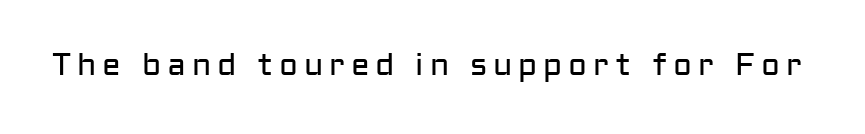
The type family on display is of the sans-serif kind. The string is rendered with underlining switched off. Varying glyph widths throughout — classic text-font behaviour. The cut favours lightness, reaching ordinary text weight at its darkest.
